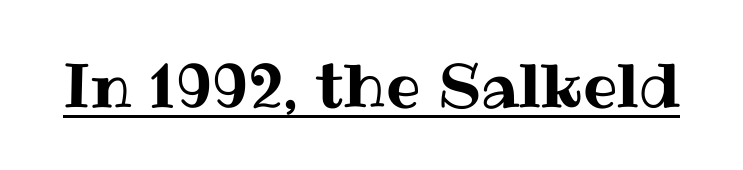
The image shows 61 px text type, upright; set normal letter spacing, underlined; medium stroke contrast and a medium x-height.
